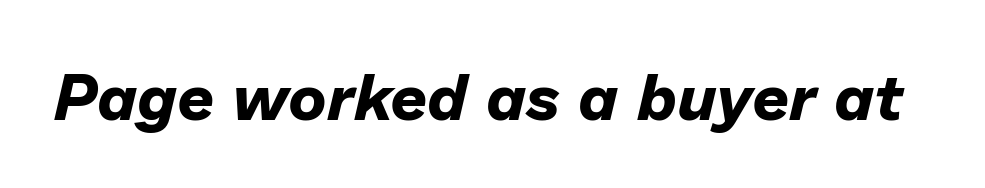
Q: Is the text bold? A: Yes.
Q: Is the text italic (slanted)? A: Yes, it leans right by about 13 degrees.
Q: Is the text underlined? A: No.
Q: Is the spacing between letters normal or unusually wide? A: Normal.
Q: Width (condensed, normal, or wide)? A: Normal.
Q: Stroke contrast? A: Low.
Q: x-height? A: Medium.
Q: Monospaced? A: No.
